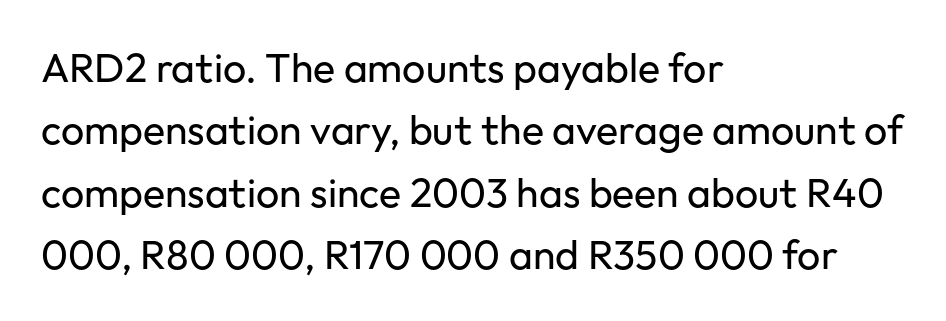
The image shows 41 px regular-weight sans-serif type, upright; set left-aligned, normal line spacing (1.52x), normal letter spacing, not underlined; low stroke contrast and a medium x-height.
